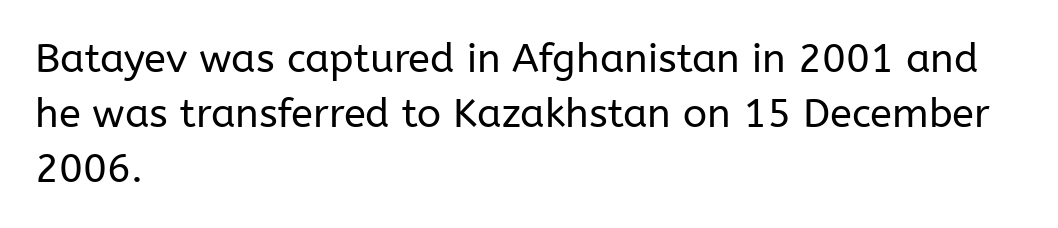
{"serif": "no", "italic": "no", "bold": "no", "weight": "regular", "width": "normal", "stroke_contrast": "low", "x_height": "medium", "monospaced": "no", "underline": "no", "align": "left", "line_spacing": "normal", "line_spacing_ratio": 1.37, "letter_spacing": "normal", "letter_spacing_em": 0.0, "glyph_px": 40}
